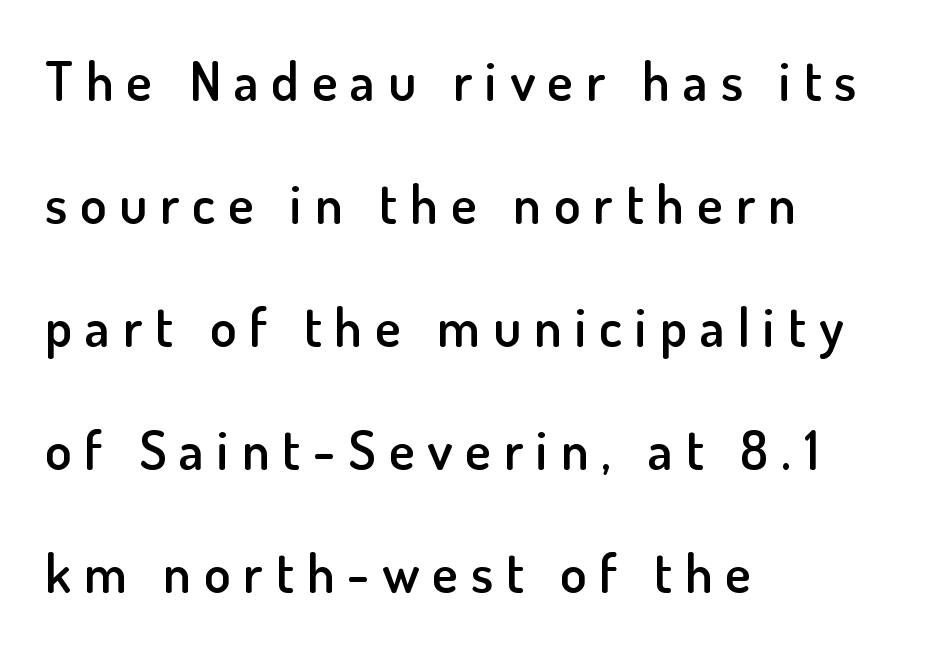
{"serif": "no", "italic": "no", "bold": "semi", "weight": "semibold", "width": "normal", "stroke_contrast": "low", "x_height": "small", "monospaced": "no", "underline": "no", "align": "left", "line_spacing": "loose", "line_spacing_ratio": 2.28, "letter_spacing": "wide", "letter_spacing_em": 0.24, "glyph_px": 54}
